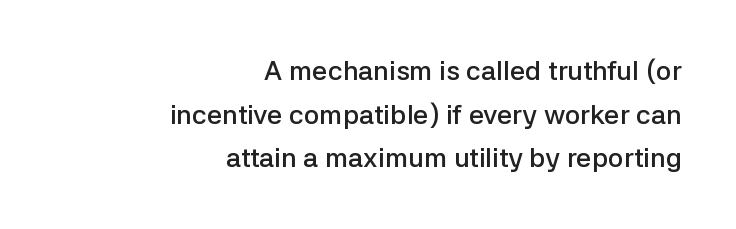
{"italic": "no", "bold": "semi", "underline": "no", "align": "right", "line_spacing": "normal", "line_spacing_ratio": 1.62, "letter_spacing": "normal", "letter_spacing_em": 0.0, "glyph_px": 27}
